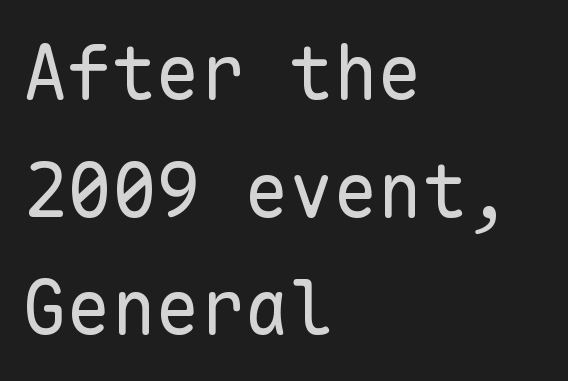
The image shows 74 px regular-weight sans-serif type, upright, monospaced; set left-aligned, normal line spacing (1.59x), normal letter spacing, not underlined; low stroke contrast and a medium x-height.
